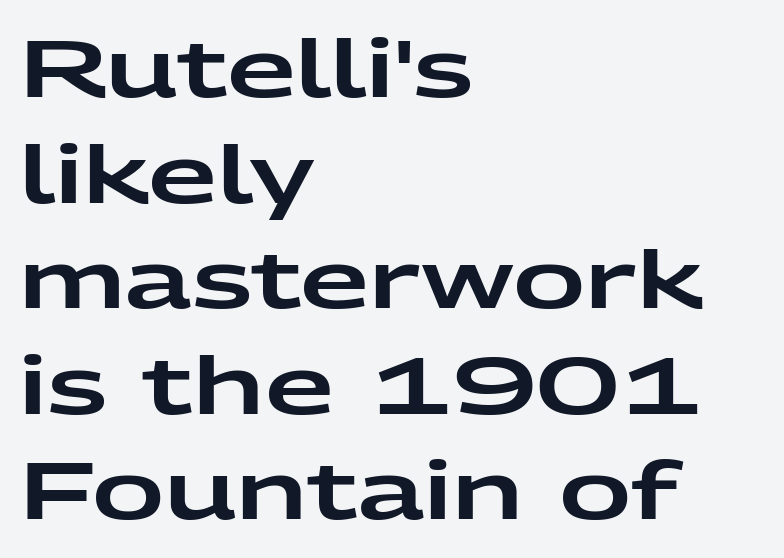
Style check: upright. Descender tails drop into unmarked territory. The rendering anchors every line to the left-hand side. In terms of leading, this rendering sits right in the middle. Classification — sans serif. Glyph-to-glyph distance matches everyday printed text.
